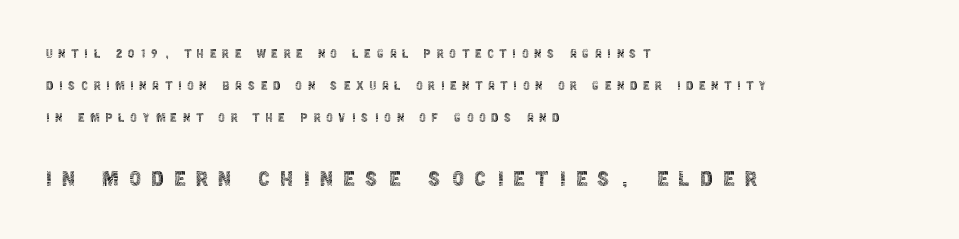
{"italic": "no", "bold": "no", "underline": "no", "align": "left", "line_spacing": "loose", "line_spacing_ratio": 2.15, "letter_spacing": "wide", "letter_spacing_em": 0.37, "larger_block": "second", "size_ratio": 1.8, "glyph_px": 27}
